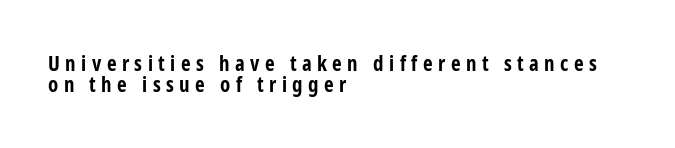
Q: Is the text bold? A: Yes.
Q: Is the text italic (slanted)? A: No, it is upright.
Q: Is the text underlined? A: No.
Q: How is the paragraph aligned? A: Left-aligned.
Q: Is the spacing between letters normal or unusually wide? A: Unusually wide.
Q: Is the spacing between lines tight, normal or loose? A: Tight.
